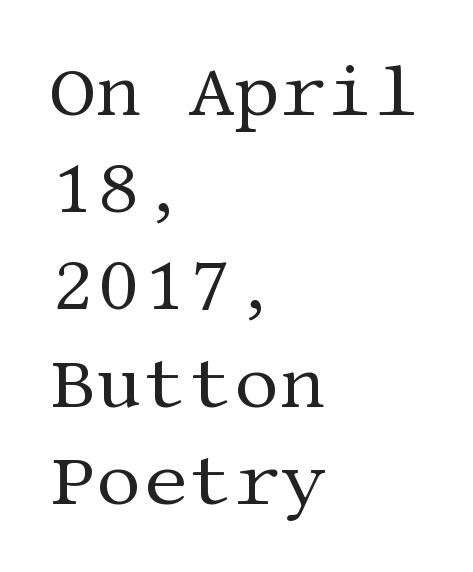
Only glyphs here, with clear space below each row. The cut favours lightness, reaching ordinary text weight at its darkest. Check where the strokes stop: tiny serifs finish them off. This sample uses plain, unmodified letter spacing. A typesetter would call this leading conventional body-copy spacing.
